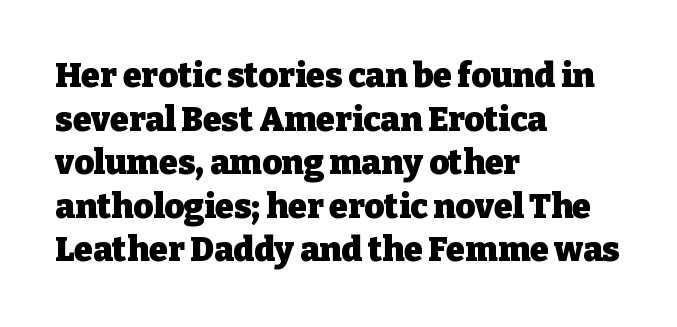
{"serif": "yes", "italic": "no", "bold": "yes", "weight": "heavy", "width": "normal", "stroke_contrast": "low", "x_height": "medium", "monospaced": "no", "underline": "no", "align": "left", "line_spacing": "normal", "line_spacing_ratio": 1.28, "letter_spacing": "normal", "letter_spacing_em": 0.0, "glyph_px": 34}
